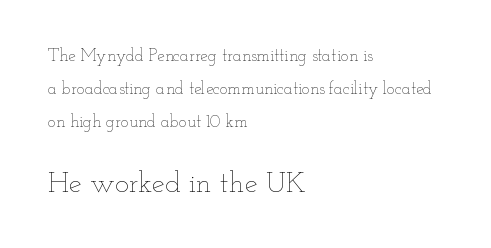
{"italic": "no", "bold": "no", "weight": "thin", "width": "wide", "stroke_contrast": "low", "x_height": "small", "monospaced": "no", "underline": "no", "align": "left", "line_spacing": "loose", "line_spacing_ratio": 1.93, "letter_spacing": "normal", "letter_spacing_em": 0.0, "larger_block": "second", "size_ratio": 1.71, "glyph_px": 29}
